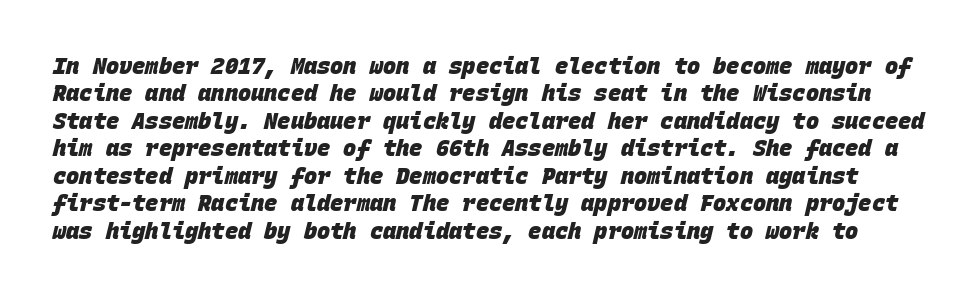
Q: Is the text bold? A: Yes.
Q: Is the text underlined? A: No.
Q: Is the spacing between letters normal or unusually wide? A: Normal.
Q: Is the spacing between lines tight, normal or loose? A: Normal.
